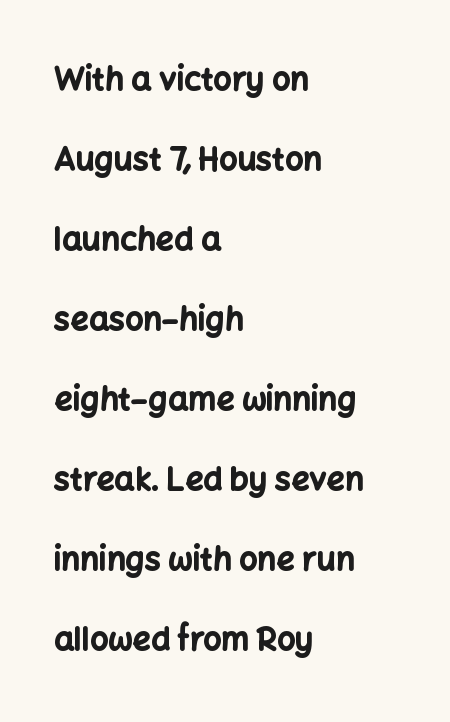
The image shows 32 px bold sans-serif type, upright; set left-aligned, loose line spacing (2.5x), normal letter spacing, not underlined; low stroke contrast and a medium x-height.
